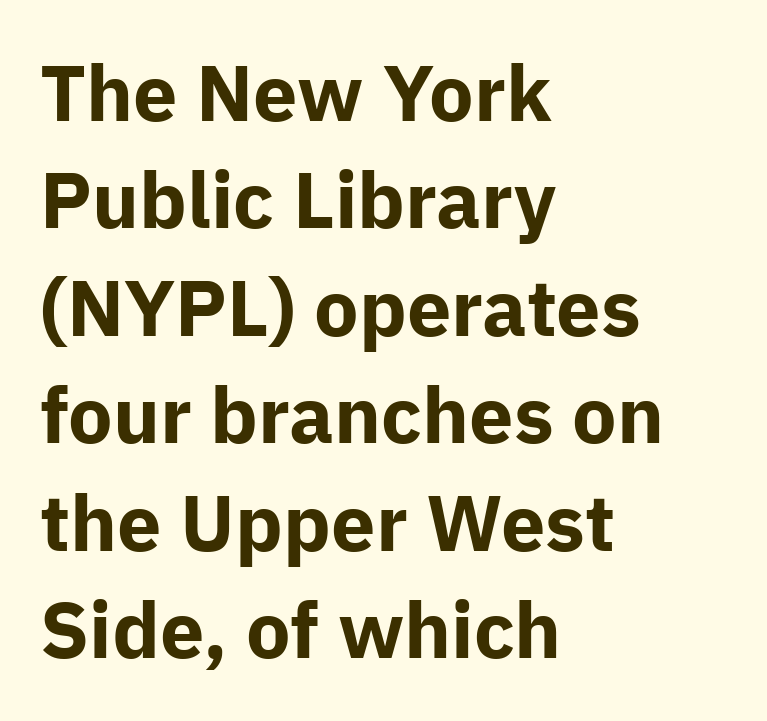
The image shows 79 px bold sans-serif type, upright; set left-aligned, normal line spacing (1.36x), normal letter spacing, not underlined; low stroke contrast and a medium x-height.
